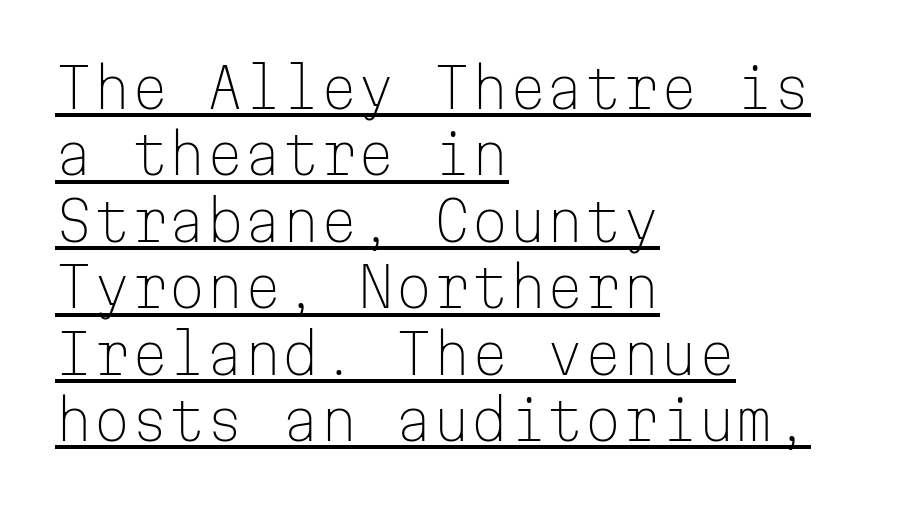
Is this a sans? Yes — the strokes have no serifs. Looks like terminal output: every glyph gets an equal slot. Compared with a typical body face, this is equally light or lighter still. Unlike italic type, these characters show no tilt at all. A classic flush-left, rag-right setting is used for this passage. The line texture is even and compact thanks to regular tracking.
